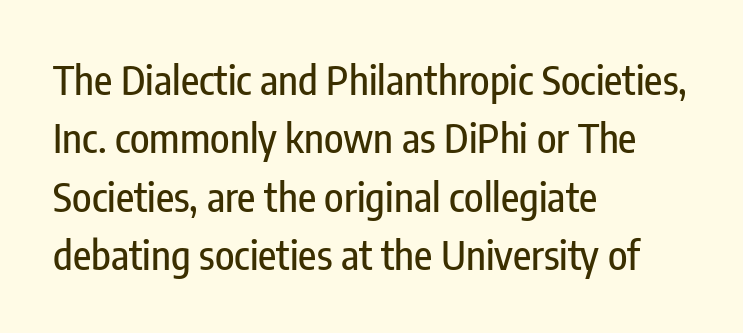
The image shows 40 px condensed sans-serif type, upright; set left-aligned, normal line spacing (1.46x), normal letter spacing, not underlined; low stroke contrast and a medium x-height.
